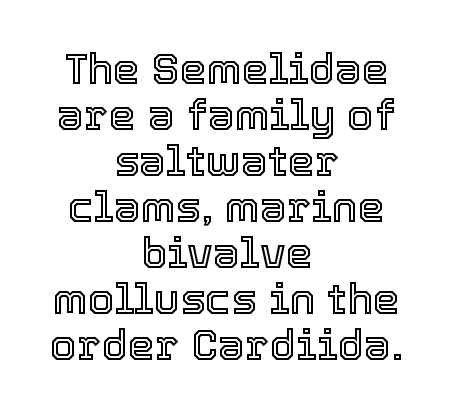
{"italic": "no", "width": "normal", "x_height": "medium", "monospaced": "no", "underline": "no", "align": "center", "line_spacing": "tight", "line_spacing_ratio": 1.07, "letter_spacing": "normal", "letter_spacing_em": 0.0, "glyph_px": 43}
